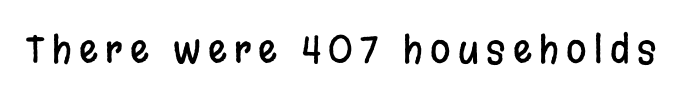
Q: Is the text italic (slanted)? A: No, it is upright.
Q: Is the typeface a serif or a sans-serif typeface? A: Sans-serif.
Q: Is the text underlined? A: No.
Q: Is the spacing between letters normal or unusually wide? A: Unusually wide.
Q: Width (condensed, normal, or wide)? A: Condensed.
Q: Stroke contrast? A: Low.
Q: x-height? A: Large.
Q: Monospaced? A: No.
